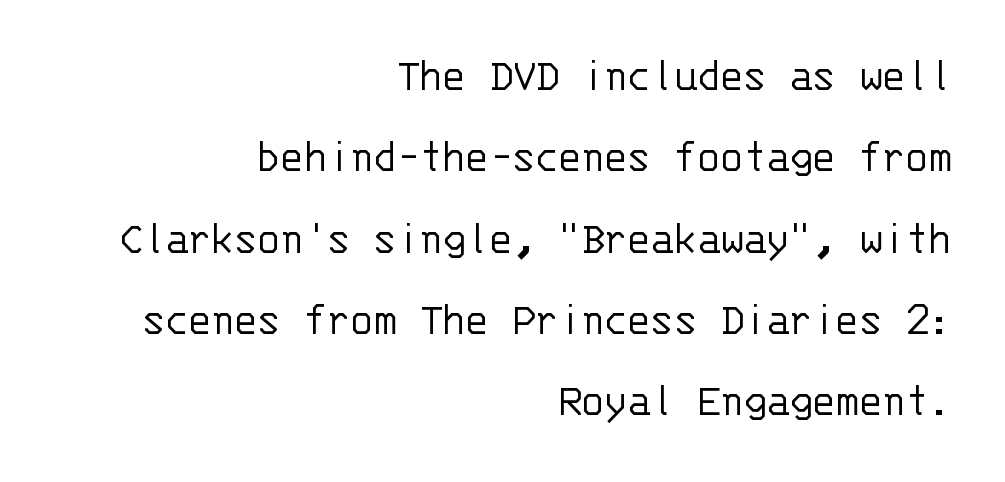
Weight class: somewhere from thin through regular. The zone under the glyphs is completely vacant. The rendering uses typewriter-style spacing with identical character cells. The passage shown is typeset with a sans-serif family. All the whitespace from short lines collects on the left. Standard letterfit; no display-style spreading of the glyphs.
